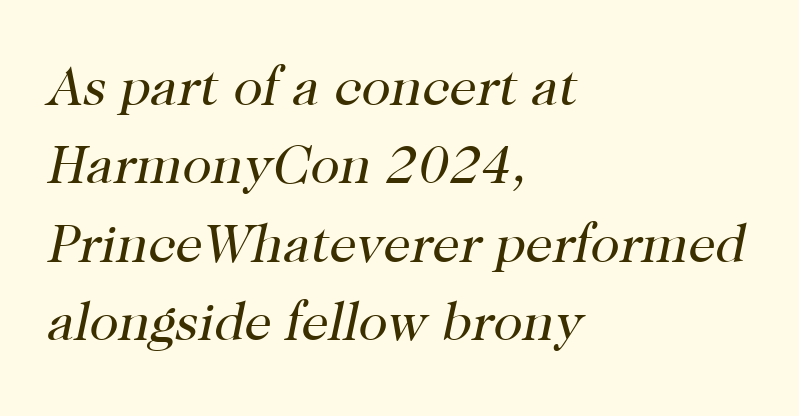
Slanted lettering throughout. The line texture is even and compact thanks to regular tracking. Line beginnings align vertically; line endings do not. Bold? No — there's no thickening of the strokes. Baseline-to-baseline distance is the conventional proportion of letter height. The glyphs are unaccompanied by any horizontal stroke below them.
